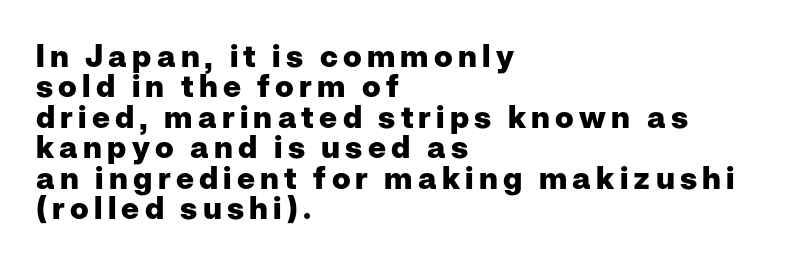
Q: Is the text bold? A: Yes.
Q: Is the text italic (slanted)? A: No, it is upright.
Q: Is the typeface a serif or a sans-serif typeface? A: Sans-serif.
Q: Is the text underlined? A: No.
Q: How is the paragraph aligned? A: Left-aligned.
Q: Is the spacing between lines tight, normal or loose? A: Tight.
Q: Width (condensed, normal, or wide)? A: Normal.
Q: Stroke contrast? A: Low.
Q: x-height? A: Medium.
Q: Monospaced? A: No.
